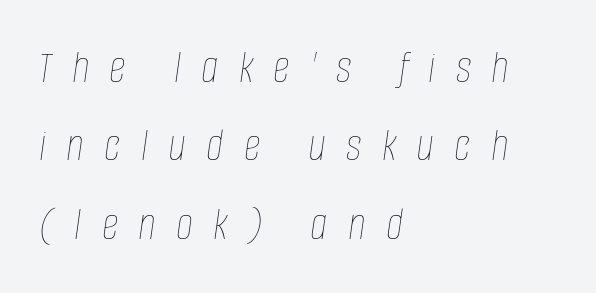
Q: Is the text bold? A: No.
Q: Is the text italic (slanted)? A: Yes, it leans right by about 8 degrees.
Q: Is the text underlined? A: No.
Q: How is the paragraph aligned? A: Left-aligned.
Q: Is the spacing between letters normal or unusually wide? A: Unusually wide.
Q: Is the spacing between lines tight, normal or loose? A: Normal.
Q: Width (condensed, normal, or wide)? A: Condensed.
Q: Stroke contrast? A: Low.
Q: x-height? A: Large.
Q: Monospaced? A: No.
